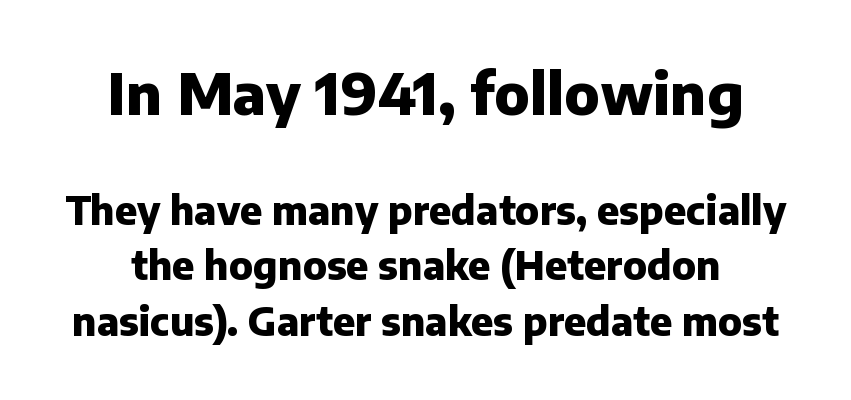
Q: Is the text bold? A: Yes.
Q: Is the text italic (slanted)? A: No, it is upright.
Q: Is the typeface a serif or a sans-serif typeface? A: Sans-serif.
Q: Is the text underlined? A: No.
Q: Is the spacing between letters normal or unusually wide? A: Normal.
Q: Is the spacing between lines tight, normal or loose? A: Normal.
Q: Which block of text is set in a larger size, the first (top) or the second (bottom)? A: The first (top) one.
Q: Width (condensed, normal, or wide)? A: Normal.
Q: Stroke contrast? A: Low.
Q: x-height? A: Medium.
Q: Monospaced? A: No.
